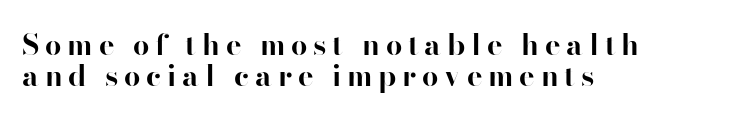
{"serif": "no", "italic": "no", "bold": "yes", "weight": "bold", "width": "normal", "stroke_contrast": "high", "x_height": "small", "monospaced": "no", "underline": "no", "align": "left", "line_spacing": "tight", "line_spacing_ratio": 1.07, "letter_spacing": "wide", "letter_spacing_em": 0.2, "glyph_px": 29}
